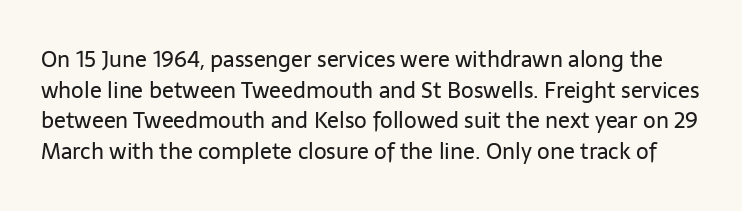
Q: Is the text bold? A: No.
Q: Is the text italic (slanted)? A: No, it is upright.
Q: Is the text underlined? A: No.
Q: Is the spacing between letters normal or unusually wide? A: Normal.
Q: Is the spacing between lines tight, normal or loose? A: Normal.
